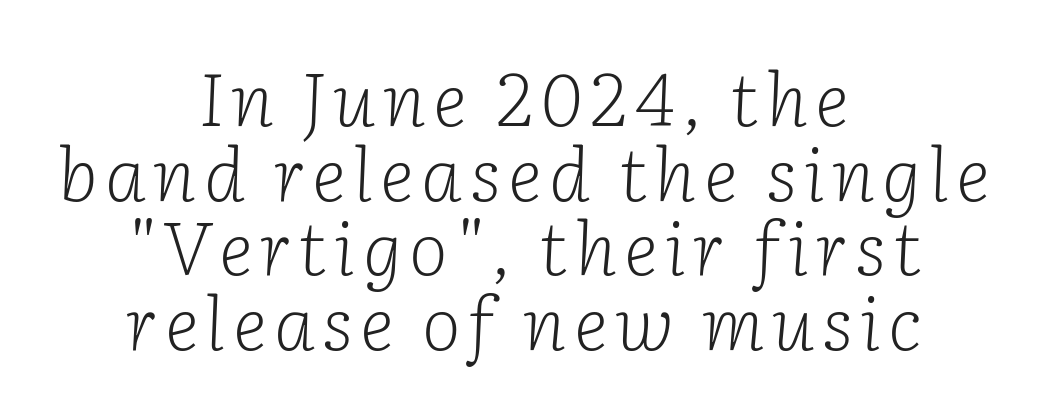
The rendering uses natural spacing where letterforms have individual widths. Notice how the passage keeps no hard edge, just a central spine. Vertical spacing — tight. The type family on display is of the serif kind. The space beneath each line is pristine and unruled. A light-to-regular cut is what we see here.
